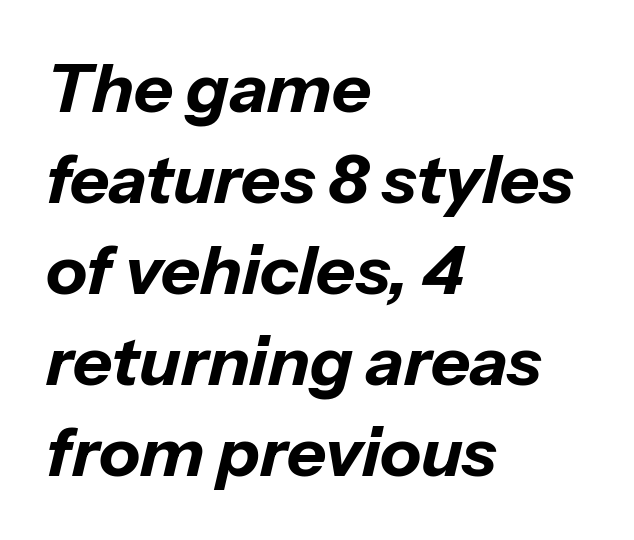
The image shows 68 px bold type, italic (leaning right); set left-aligned, normal line spacing (1.34x), normal letter spacing, not underlined; low stroke contrast and a medium x-height.
